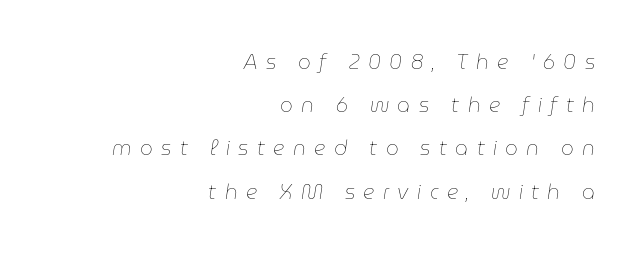
The image shows 20 px text type, italic (leaning right); set right-aligned, loose line spacing (2.16x), unusually wide letter spacing (+0.42 em), not underlined.
